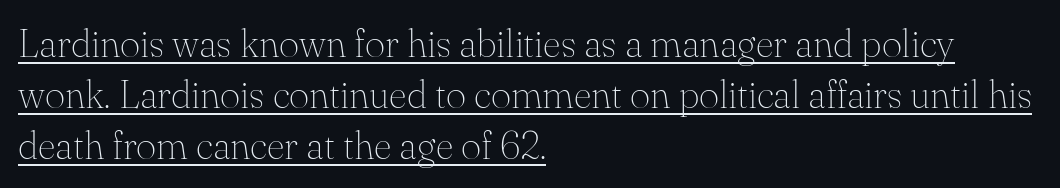
The image shows 39 px thin serif type, upright; set left-aligned, normal line spacing (1.31x), normal letter spacing, underlined; medium stroke contrast and a small x-height.
